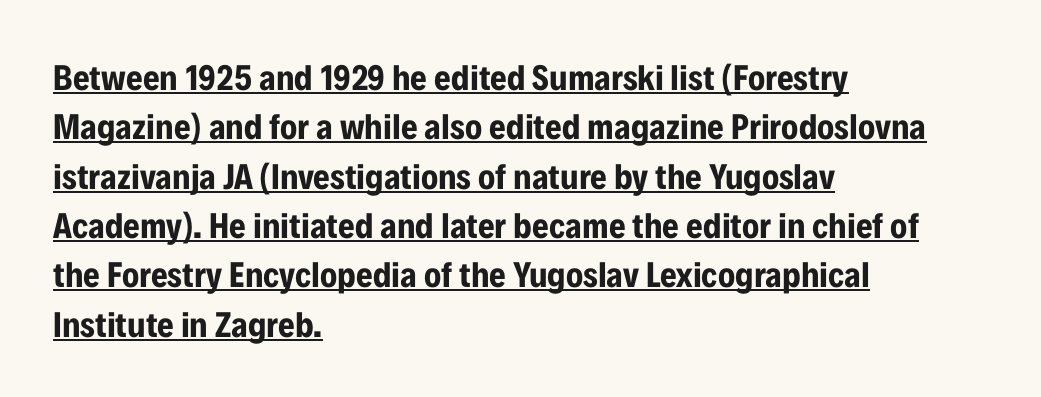
A baseline rule has been typeset under these characters. Each letter's strokes conclude bluntly, with no projecting serifs. This rendering uses left alignment, leaving the right contour irregular. Is this a fixed-width face? No — the glyphs have proportional, varying widths. There is no visible air inserted between adjacent glyphs.
